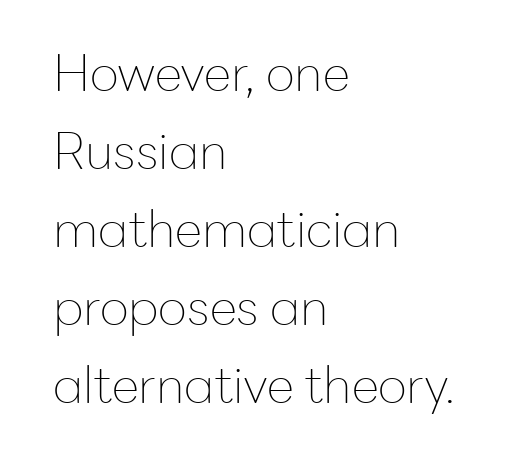
Q: Is the text bold? A: No.
Q: Is the text italic (slanted)? A: No, it is upright.
Q: Is the typeface a serif or a sans-serif typeface? A: Sans-serif.
Q: Is the text underlined? A: No.
Q: How is the paragraph aligned? A: Left-aligned.
Q: Is the spacing between letters normal or unusually wide? A: Normal.
Q: Is the spacing between lines tight, normal or loose? A: Normal.
Q: Width (condensed, normal, or wide)? A: Normal.
Q: Stroke contrast? A: Low.
Q: x-height? A: Medium.
Q: Monospaced? A: No.
